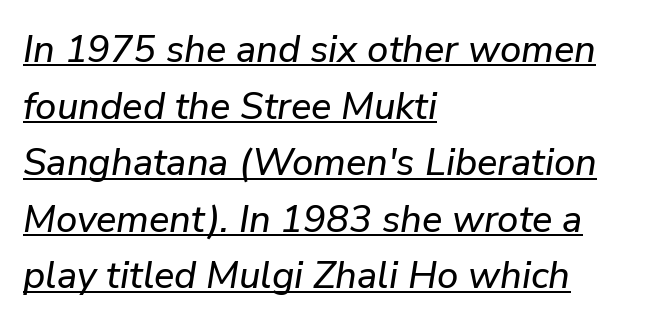
{"italic": "yes", "lean": "right", "slant_degrees": 9, "width": "normal", "stroke_contrast": "low", "x_height": "medium", "monospaced": "no", "underline": "yes", "align": "left", "line_spacing": "normal", "line_spacing_ratio": 1.49, "letter_spacing": "normal", "letter_spacing_em": 0.0, "glyph_px": 38}
